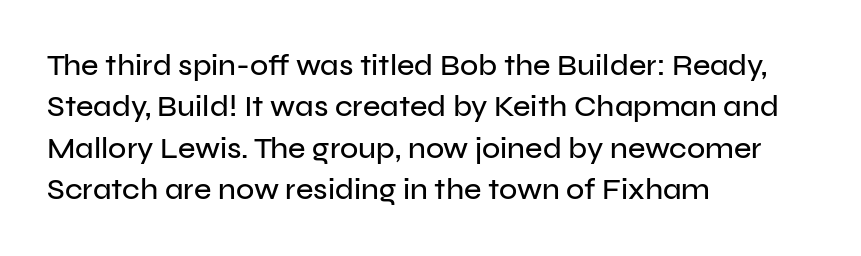
Q: Is the text italic (slanted)? A: No, it is upright.
Q: Is the typeface a serif or a sans-serif typeface? A: Sans-serif.
Q: Is the text underlined? A: No.
Q: How is the paragraph aligned? A: Left-aligned.
Q: Is the spacing between letters normal or unusually wide? A: Normal.
Q: Is the spacing between lines tight, normal or loose? A: Normal.
Q: Width (condensed, normal, or wide)? A: Normal.
Q: Stroke contrast? A: Low.
Q: x-height? A: Medium.
Q: Monospaced? A: No.
